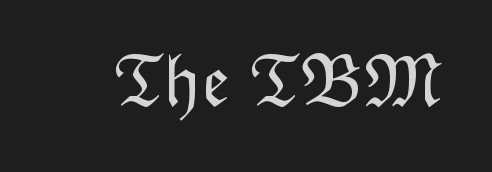
Q: Is the text bold? A: No.
Q: Is the text italic (slanted)? A: No, it is upright.
Q: Is the text underlined? A: No.
Q: Is the spacing between letters normal or unusually wide? A: Normal.
Q: Width (condensed, normal, or wide)? A: Normal.
Q: Stroke contrast? A: Low.
Q: x-height? A: Medium.
Q: Monospaced? A: No.
